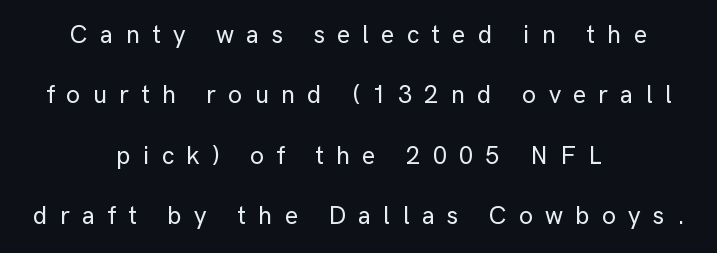
Q: Is the text italic (slanted)? A: No, it is upright.
Q: Is the text underlined? A: No.
Q: How is the paragraph aligned? A: Centered.
Q: Is the spacing between letters normal or unusually wide? A: Unusually wide.
Q: Is the spacing between lines tight, normal or loose? A: Loose.
